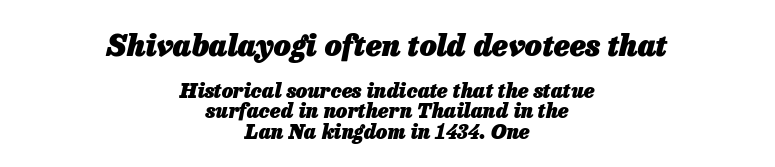
In this sample the first text group is rendered at the bigger scale. In terms of posture, this sample is oblique. The passage shown is not underscored anywhere. Which margin do the lines hug? Neither — every line sits in the middle. Weight: bold.
